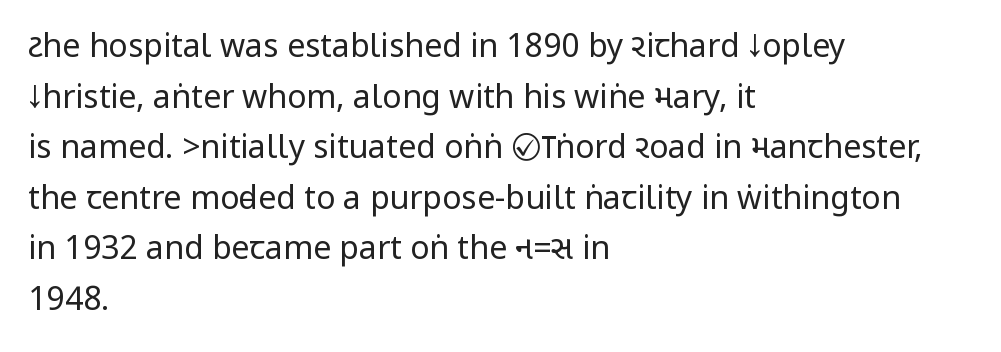
The image shows 32 px regular-weight, condensed sans-serif type, upright; set left-aligned, normal line spacing (1.58x), normal letter spacing, not underlined; low stroke contrast.
